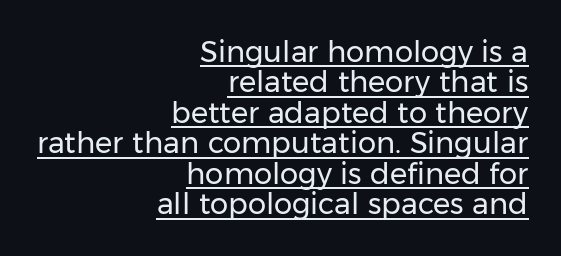
{"serif": "no", "italic": "no", "bold": "no", "weight": "regular", "width": "normal", "stroke_contrast": "low", "x_height": "medium", "monospaced": "no", "underline": "yes", "align": "right", "line_spacing": "tight", "line_spacing_ratio": 1.05, "letter_spacing": "normal", "letter_spacing_em": 0.0, "glyph_px": 29}
